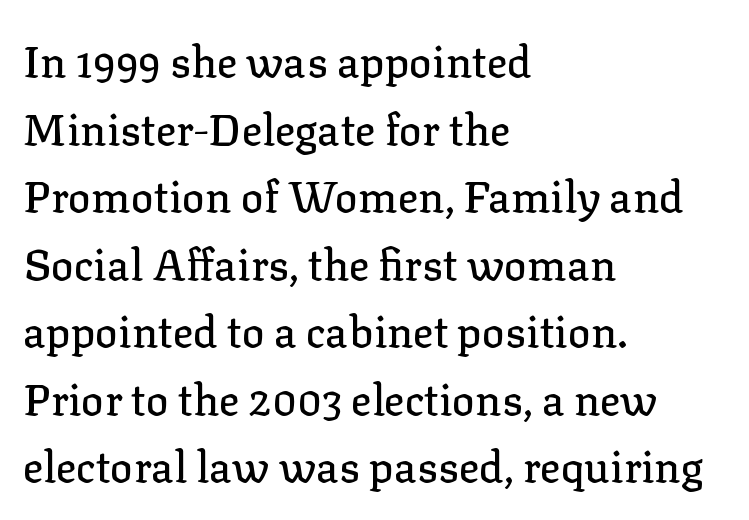
Q: Is the text italic (slanted)? A: No, it is upright.
Q: Is the typeface a serif or a sans-serif typeface? A: Serif.
Q: Is the text underlined? A: No.
Q: How is the paragraph aligned? A: Left-aligned.
Q: Is the spacing between letters normal or unusually wide? A: Normal.
Q: Is the spacing between lines tight, normal or loose? A: Normal.
Q: Width (condensed, normal, or wide)? A: Normal.
Q: Stroke contrast? A: Low.
Q: x-height? A: Medium.
Q: Monospaced? A: No.
